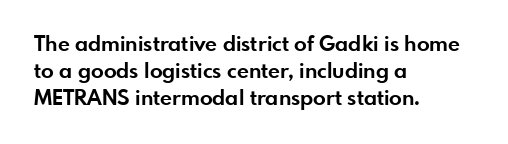
{"italic": "no", "bold": "yes", "underline": "no", "align": "left", "line_spacing": "normal", "line_spacing_ratio": 1.28, "letter_spacing": "normal", "letter_spacing_em": 0.0, "glyph_px": 21}
